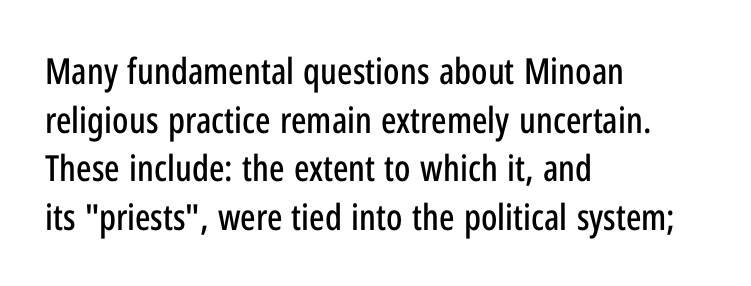
{"serif": "no", "italic": "no", "width": "condensed", "stroke_contrast": "low", "x_height": "medium", "monospaced": "no", "underline": "no", "align": "left", "line_spacing": "normal", "line_spacing_ratio": 1.35, "letter_spacing": "normal", "letter_spacing_em": 0.0, "glyph_px": 36}
